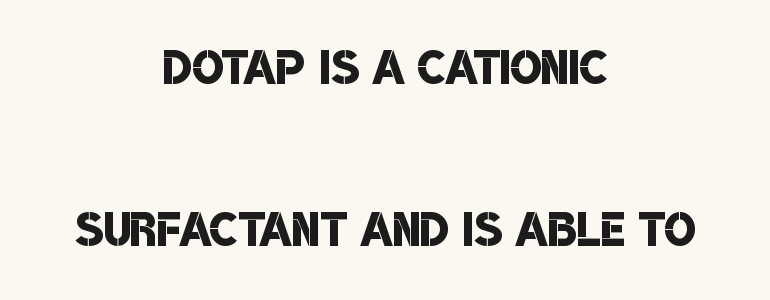
Observe the absence of serifs on each vertical stroke in this sample. The rendering uses natural spacing where letterforms have individual widths. Short note: letters normally spaced. Emphasis by weight is partial: semibold. Layout note: lines centered.
